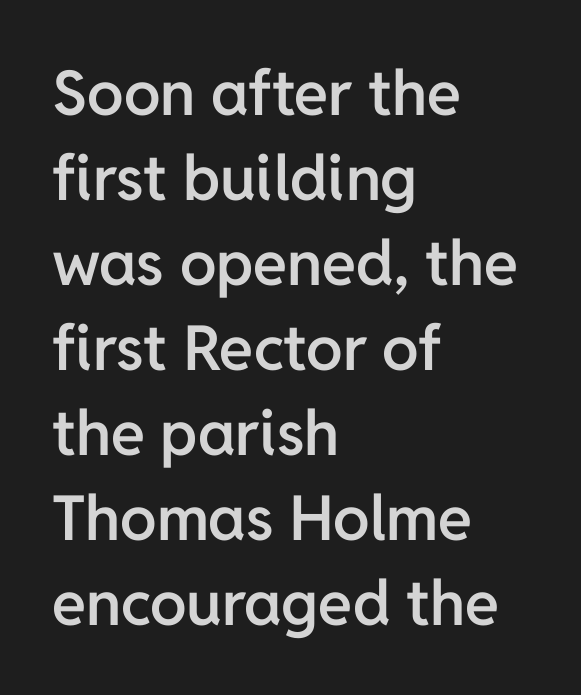
Q: Is the text bold? A: Semi-bold.
Q: Is the text italic (slanted)? A: No, it is upright.
Q: Is the typeface a serif or a sans-serif typeface? A: Sans-serif.
Q: Is the text underlined? A: No.
Q: How is the paragraph aligned? A: Left-aligned.
Q: Is the spacing between letters normal or unusually wide? A: Normal.
Q: Is the spacing between lines tight, normal or loose? A: Normal.
Q: Width (condensed, normal, or wide)? A: Normal.
Q: Stroke contrast? A: Low.
Q: x-height? A: Medium.
Q: Monospaced? A: No.
